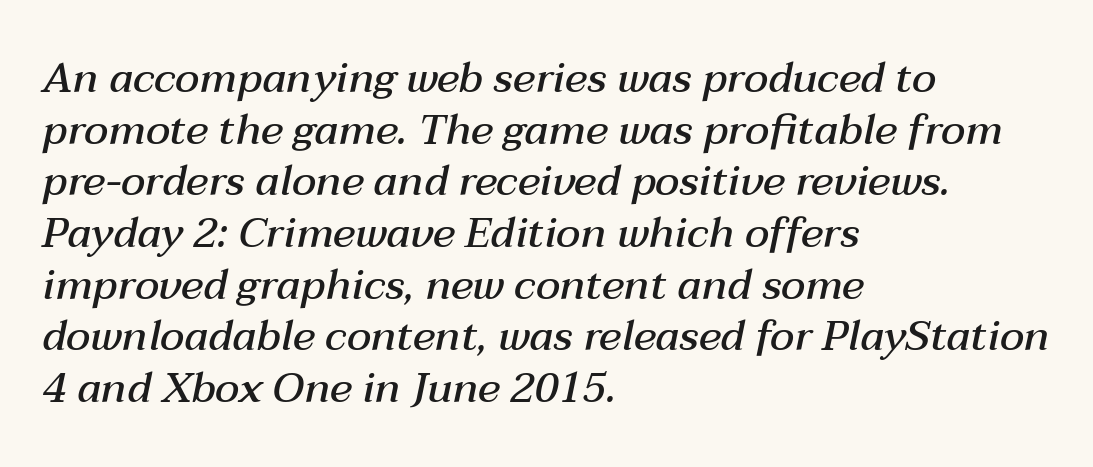
{"italic": "yes", "lean": "right", "slant_degrees": 12, "bold": "semi", "weight": "semibold", "width": "normal", "stroke_contrast": "medium", "x_height": "medium", "monospaced": "no", "underline": "no", "align": "left", "line_spacing_ratio": 1.23, "letter_spacing": "normal", "letter_spacing_em": 0.0, "glyph_px": 42}
